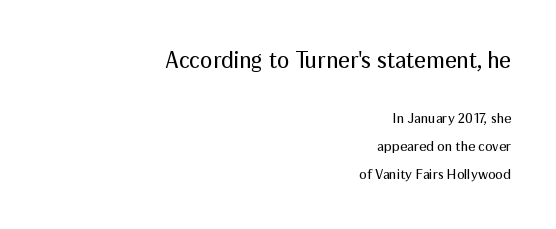
{"italic": "no", "bold": "no", "underline": "no", "align": "right", "line_spacing": "loose", "line_spacing_ratio": 2.0, "letter_spacing": "normal", "letter_spacing_em": 0.0, "larger_block": "first", "size_ratio": 1.64, "glyph_px": 23}
